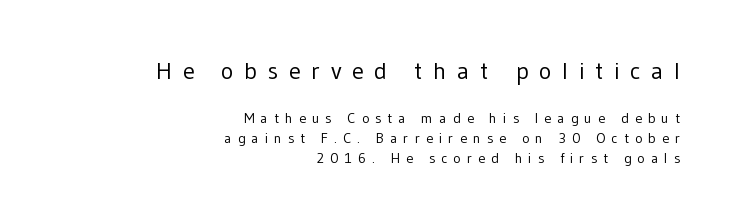
The space between consecutive lines is moderate. Is the letter spacing exaggerated? Yes — the characters are pushed far apart. These two chunks differ in scale, with the top chunk taking the larger measure. This sample uses an upright cut, with every glyph sitting square on the baseline.
